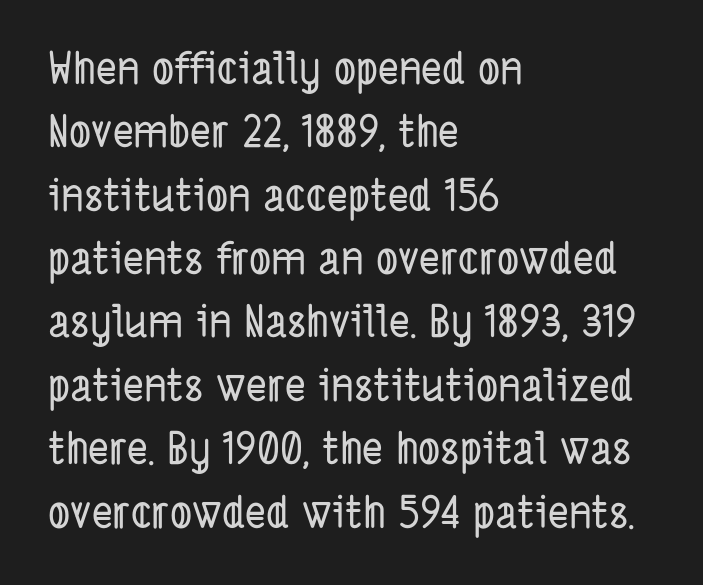
Q: Is the typeface a serif or a sans-serif typeface? A: Sans-serif.
Q: Is the text underlined? A: No.
Q: How is the paragraph aligned? A: Left-aligned.
Q: Is the spacing between letters normal or unusually wide? A: Normal.
Q: Is the spacing between lines tight, normal or loose? A: Normal.
Q: Width (condensed, normal, or wide)? A: Condensed.
Q: Stroke contrast? A: Low.
Q: x-height? A: Medium.
Q: Monospaced? A: No.
